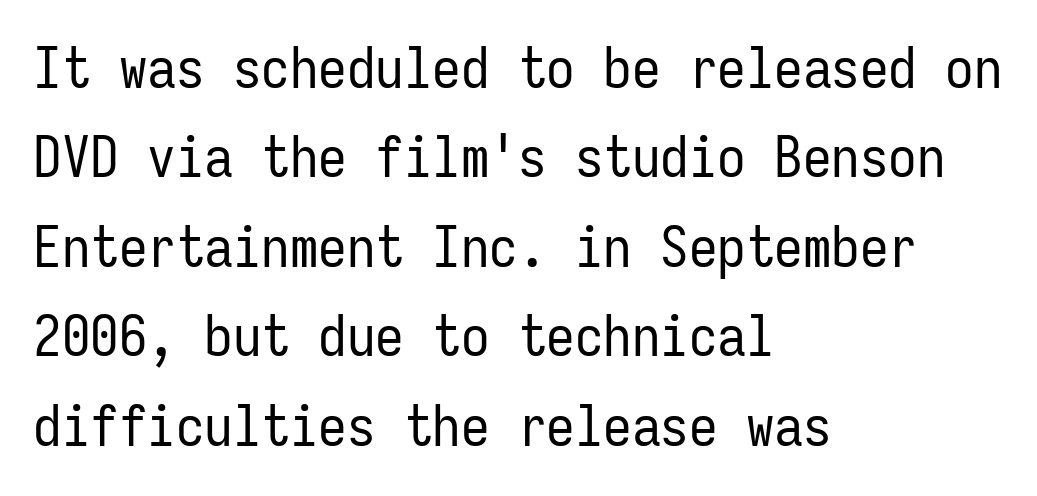
{"serif": "no", "italic": "no", "bold": "no", "weight": "regular", "width": "condensed", "stroke_contrast": "low", "x_height": "medium", "monospaced": "yes", "underline": "no", "align": "left", "line_spacing": "normal", "line_spacing_ratio": 1.57, "letter_spacing": "normal", "letter_spacing_em": 0.0, "glyph_px": 57}
